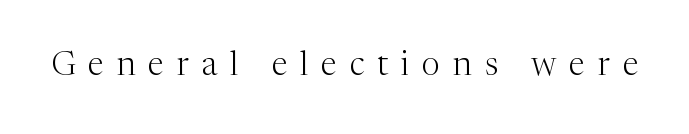
This is not heavy type; no bold has been used. When letters stand straight like this, we call the style roman or upright. Here the designer chose a conventional face with non-uniform glyph widths. Examine the stroke ends and you'll spot serifs. Underline: absent. The letters are spread apart with noticeably loose tracking.
